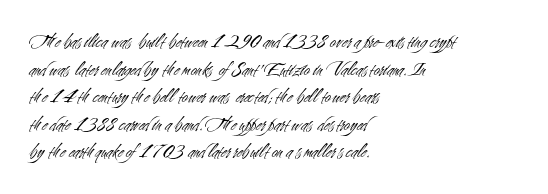
Q: Is the text bold? A: No.
Q: Is the text italic (slanted)? A: Yes.
Q: Is the text underlined? A: No.
Q: How is the paragraph aligned? A: Left-aligned.
Q: Is the spacing between letters normal or unusually wide? A: Normal.
Q: Is the spacing between lines tight, normal or loose? A: Normal.
